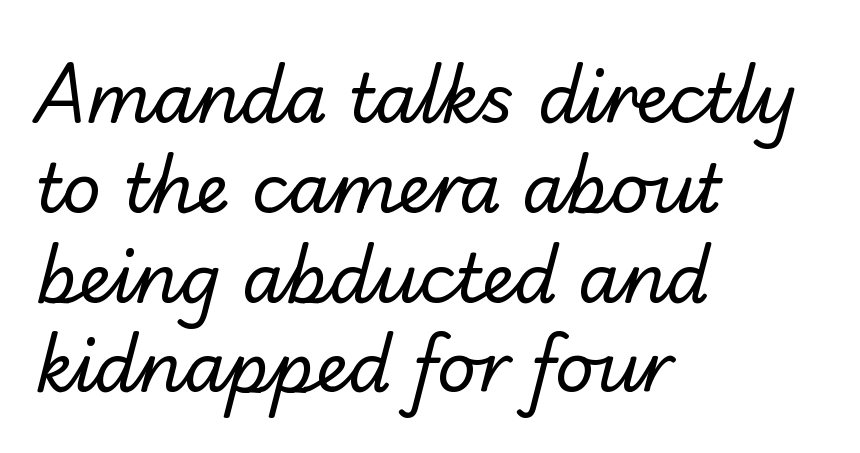
Which margin do the lines hug? The left one — the right edge is uneven. Default kerning and tracking; the words read as compact shapes. Quick note: underline off. The type family on display is of the sans-serif kind. The font sits on the lighter half of the weight spectrum, regular included.
